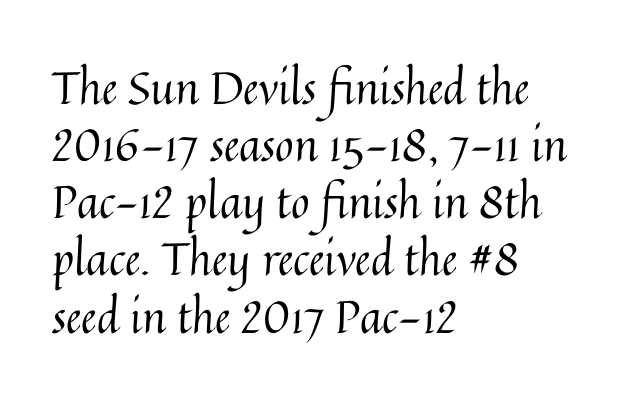
Q: Is the text bold? A: No.
Q: Is the text underlined? A: No.
Q: How is the paragraph aligned? A: Left-aligned.
Q: Is the spacing between letters normal or unusually wide? A: Normal.
Q: Is the spacing between lines tight, normal or loose? A: Normal.
Q: Width (condensed, normal, or wide)? A: Normal.
Q: Stroke contrast? A: Medium.
Q: x-height? A: Medium.
Q: Monospaced? A: No.
